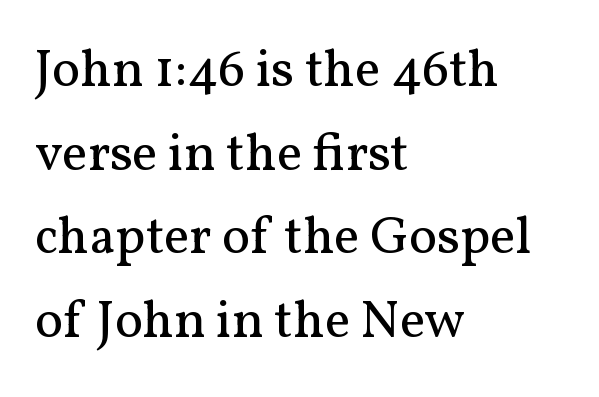
Q: Is the text bold? A: No.
Q: Is the text italic (slanted)? A: No, it is upright.
Q: Is the typeface a serif or a sans-serif typeface? A: Serif.
Q: Is the text underlined? A: No.
Q: How is the paragraph aligned? A: Left-aligned.
Q: Is the spacing between letters normal or unusually wide? A: Normal.
Q: Is the spacing between lines tight, normal or loose? A: Normal.
Q: Width (condensed, normal, or wide)? A: Normal.
Q: Stroke contrast? A: Medium.
Q: x-height? A: Medium.
Q: Monospaced? A: No.
